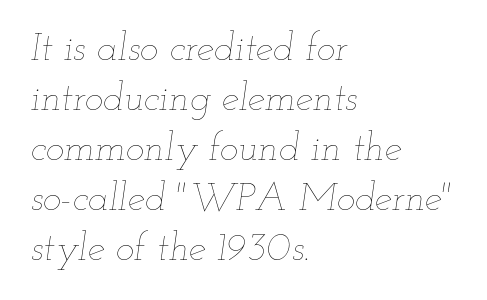
{"italic": "yes", "lean": "right", "slant_degrees": 12, "bold": "no", "weight": "thin", "width": "wide", "stroke_contrast": "low", "x_height": "small", "monospaced": "no", "underline": "no", "align": "left", "line_spacing": "normal", "line_spacing_ratio": 1.28, "letter_spacing": "normal", "letter_spacing_em": 0.0, "glyph_px": 39}
